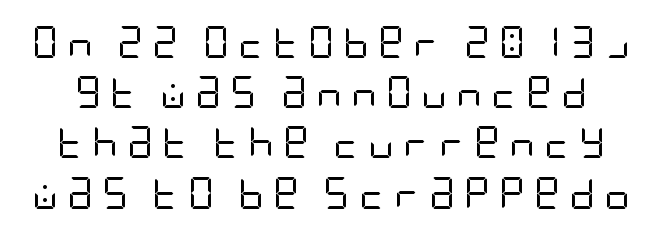
{"serif": "no", "italic": "no", "bold": "no", "weight": "regular", "width": "condensed", "stroke_contrast": "low", "x_height": "large", "underline": "no", "line_spacing": "normal", "line_spacing_ratio": 1.57, "letter_spacing": "wide", "letter_spacing_em": 0.28, "glyph_px": 32}
